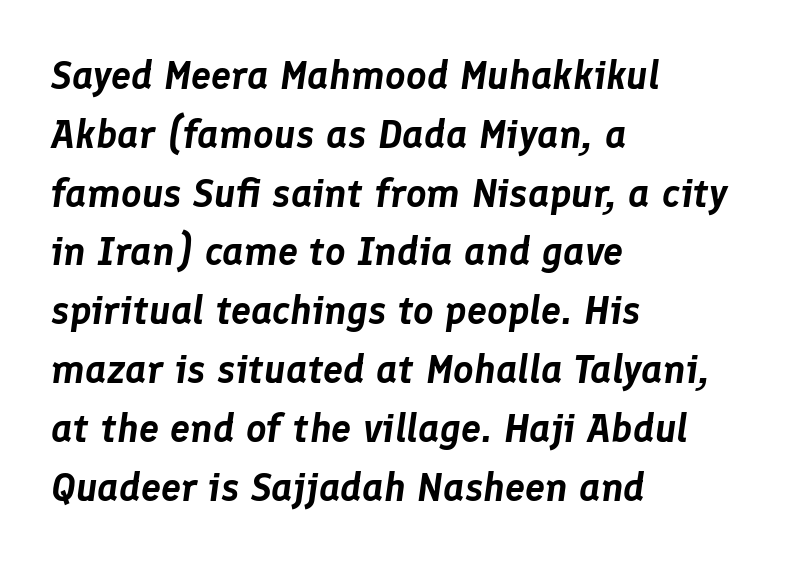
Here the designer chose a conventional face with non-uniform glyph widths. Rows of type keep a routine distance in the vertical direction. The rendering applies a slant to the glyphs. This rendering leaves character spacing at its baseline value. The lines in this sample share a left origin and differ only in where they stop.
